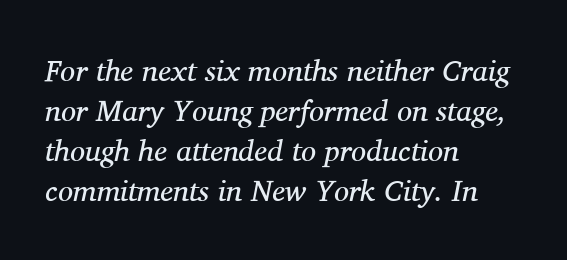
{"serif": "yes", "italic": "yes", "lean": "right", "slant_degrees": 11, "bold": "no", "weight": "regular", "width": "normal", "stroke_contrast": "medium", "x_height": "medium", "monospaced": "no", "underline": "no", "align": "left", "line_spacing": "normal", "line_spacing_ratio": 1.33, "letter_spacing": "normal", "letter_spacing_em": 0.0, "glyph_px": 30}
